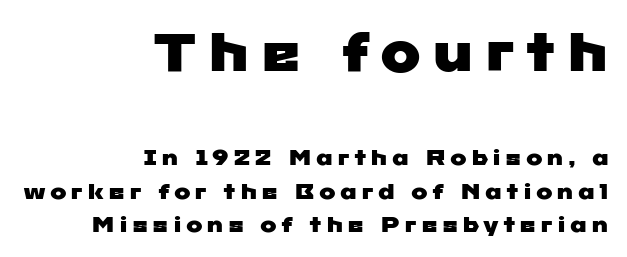
{"serif": "no", "width": "wide", "stroke_contrast": "low", "x_height": "medium", "monospaced": "no", "underline": "no", "align": "right", "line_spacing": "normal", "line_spacing_ratio": 1.52, "larger_block": "first", "size_ratio": 2.45, "glyph_px": 54}
